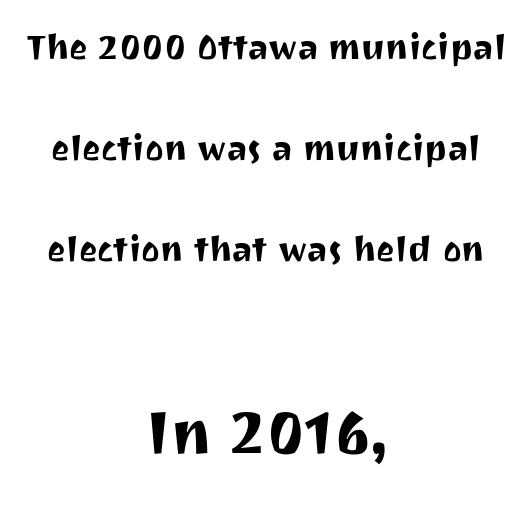
Q: Is the text italic (slanted)? A: No, it is upright.
Q: Is the typeface a serif or a sans-serif typeface? A: Sans-serif.
Q: Is the text underlined? A: No.
Q: How is the paragraph aligned? A: Centered.
Q: Is the spacing between letters normal or unusually wide? A: Normal.
Q: Is the spacing between lines tight, normal or loose? A: Loose.
Q: Which block of text is set in a larger size, the first (top) or the second (bottom)? A: The second (bottom) one.
Q: Width (condensed, normal, or wide)? A: Normal.
Q: Stroke contrast? A: Medium.
Q: x-height? A: Medium.
Q: Monospaced? A: No.
